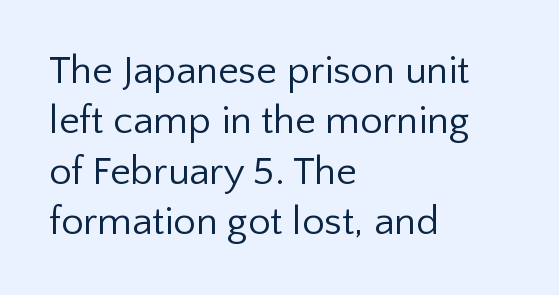
The image shows 40 px regular-weight sans-serif type, upright; set left-aligned, normal line spacing (1.26x), normal letter spacing, not underlined; low stroke contrast and a medium x-height.
